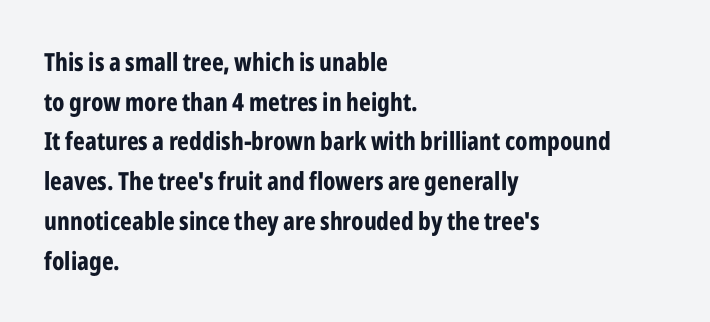
Q: Is the text bold? A: Yes.
Q: Is the text italic (slanted)? A: No, it is upright.
Q: Is the text underlined? A: No.
Q: How is the paragraph aligned? A: Left-aligned.
Q: Is the spacing between letters normal or unusually wide? A: Normal.
Q: Is the spacing between lines tight, normal or loose? A: Normal.
